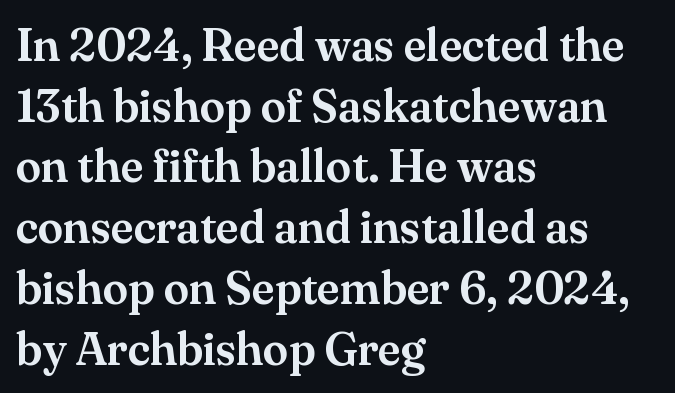
{"serif": "yes", "italic": "no", "width": "normal", "stroke_contrast": "medium", "x_height": "small", "monospaced": "no", "underline": "no", "align": "left", "line_spacing": "normal", "line_spacing_ratio": 1.32, "letter_spacing": "normal", "letter_spacing_em": 0.0, "glyph_px": 46}
